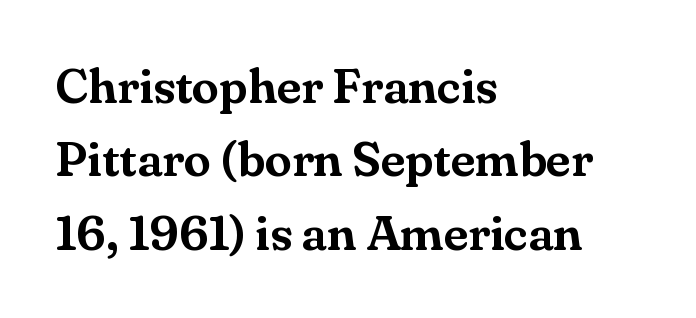
The image shows 49 px serif type, upright; set left-aligned, normal line spacing (1.5x), normal letter spacing, not underlined; medium stroke contrast and a small x-height.
